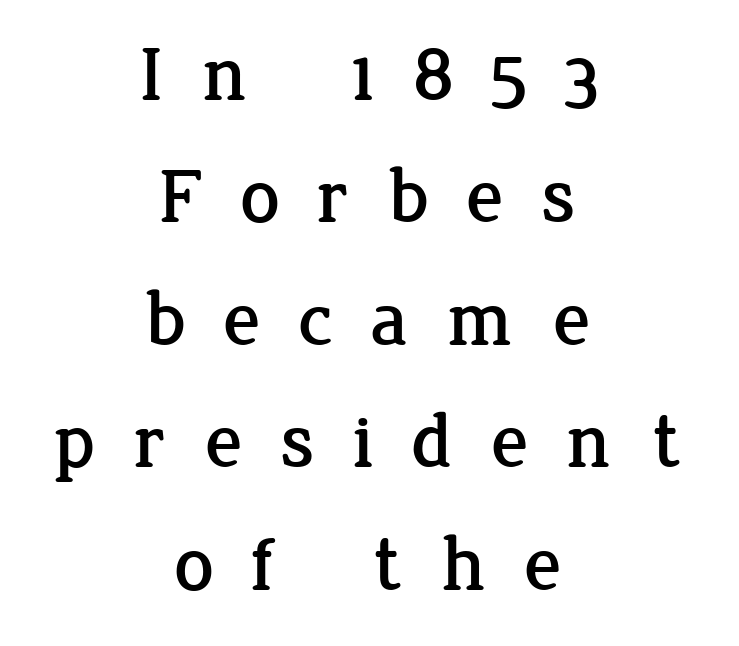
The lettering holds an erect, upright posture throughout. This rendering employs a face with finishing strokes, i.e., a serif. Rule under the text: the space is simply empty. Note the varied advance widths — an 'i' is clearly narrower than an 'm'. This sample is center-justified, so both line endings float freely. Interline gaps are of average width in this sample.
